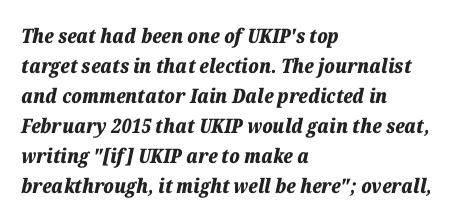
Q: Is the text bold? A: Yes.
Q: Is the text italic (slanted)? A: Yes, it leans right by about 12 degrees.
Q: Is the text underlined? A: No.
Q: How is the paragraph aligned? A: Left-aligned.
Q: Is the spacing between letters normal or unusually wide? A: Normal.
Q: Is the spacing between lines tight, normal or loose? A: Normal.
